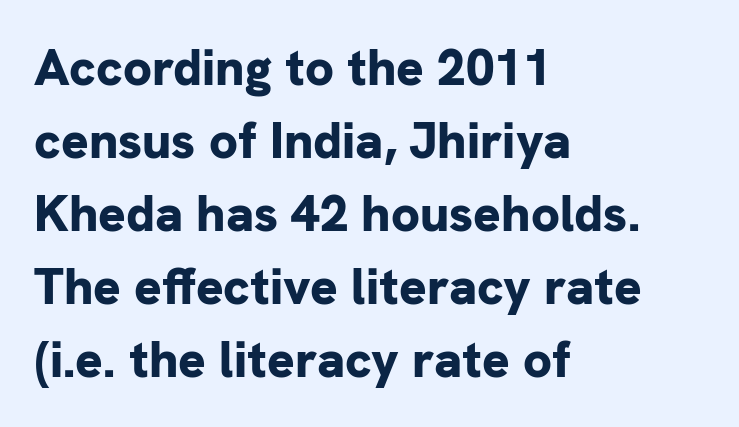
The image shows 51 px bold sans-serif type, upright; set left-aligned, normal line spacing (1.43x), normal letter spacing, not underlined; low stroke contrast and a medium x-height.
